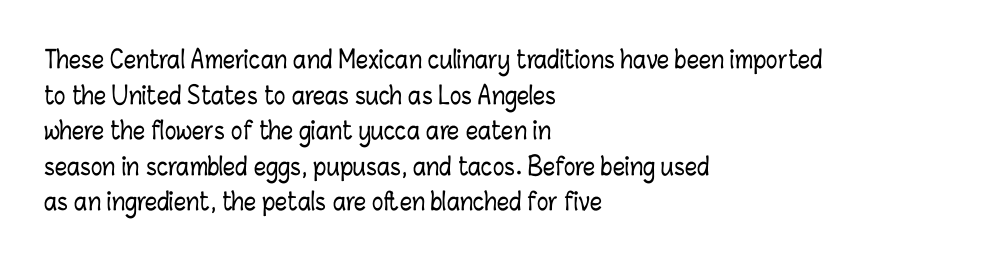
Q: Is the text italic (slanted)? A: No, it is upright.
Q: Is the text underlined? A: No.
Q: How is the paragraph aligned? A: Left-aligned.
Q: Is the spacing between letters normal or unusually wide? A: Normal.
Q: Is the spacing between lines tight, normal or loose? A: Normal.
